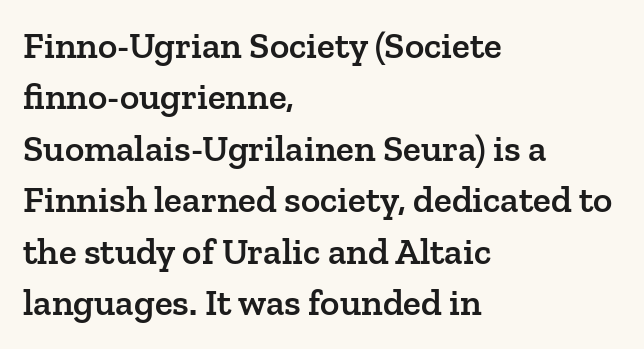
{"serif": "yes", "italic": "no", "bold": "semi", "weight": "semibold", "width": "normal", "stroke_contrast": "low", "x_height": "medium", "monospaced": "no", "underline": "no", "align": "left", "line_spacing": "normal", "line_spacing_ratio": 1.39, "letter_spacing": "normal", "letter_spacing_em": 0.0, "glyph_px": 37}
